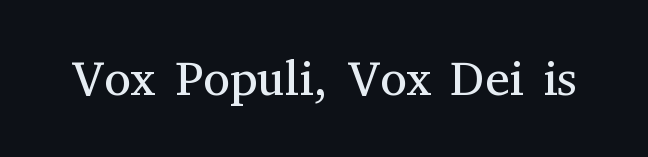
Looks like regular typesetting: each glyph gets only the width it needs. The face used here is rendered with its standard letterfit. Classification — serif. This is roman type, the default non-slanted kind. Is the stroke heavy? The answer is a plain regular-or-lighter. Only glyphs here, with clear space below each row.
